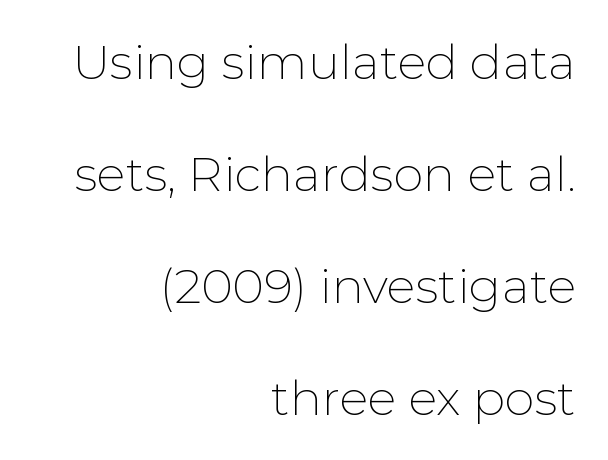
Q: Is the text bold? A: No.
Q: Is the text italic (slanted)? A: No, it is upright.
Q: Is the typeface a serif or a sans-serif typeface? A: Sans-serif.
Q: Is the text underlined? A: No.
Q: How is the paragraph aligned? A: Right-aligned.
Q: Is the spacing between letters normal or unusually wide? A: Normal.
Q: Is the spacing between lines tight, normal or loose? A: Loose.
Q: Width (condensed, normal, or wide)? A: Normal.
Q: Stroke contrast? A: Low.
Q: x-height? A: Medium.
Q: Monospaced? A: No.
